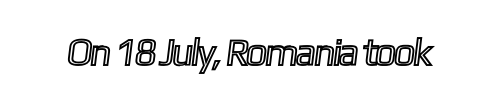
Q: Is the text underlined? A: No.
Q: Is the spacing between letters normal or unusually wide? A: Normal.
Q: Width (condensed, normal, or wide)? A: Condensed.
Q: x-height? A: Medium.
Q: Monospaced? A: No.
